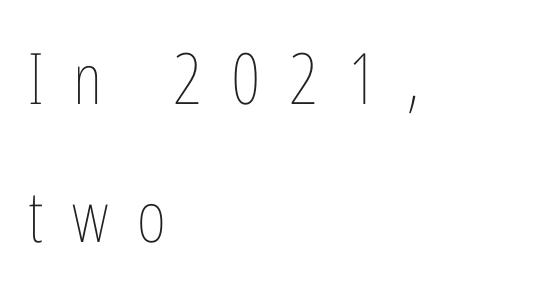
Q: Is the text bold? A: No.
Q: Is the text italic (slanted)? A: No, it is upright.
Q: Is the text underlined? A: No.
Q: How is the paragraph aligned? A: Left-aligned.
Q: Is the spacing between letters normal or unusually wide? A: Unusually wide.
Q: Is the spacing between lines tight, normal or loose? A: Loose.
Q: Width (condensed, normal, or wide)? A: Condensed.
Q: Stroke contrast? A: Low.
Q: x-height? A: Medium.
Q: Monospaced? A: No.
